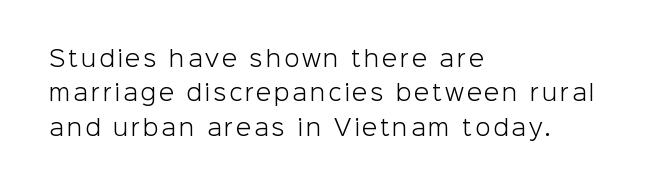
Q: Is the text bold? A: No.
Q: Is the text italic (slanted)? A: No, it is upright.
Q: Is the text underlined? A: No.
Q: How is the paragraph aligned? A: Left-aligned.
Q: Is the spacing between lines tight, normal or loose? A: Normal.
